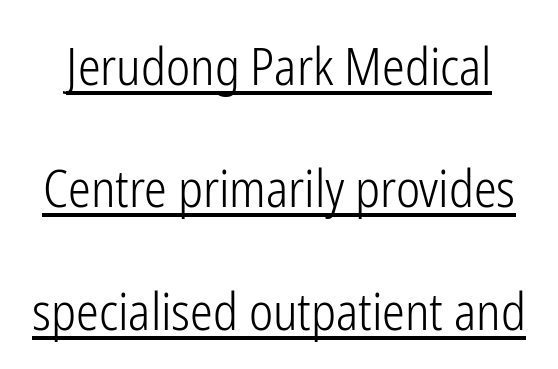
{"serif": "no", "italic": "no", "bold": "no", "weight": "light", "width": "condensed", "stroke_contrast": "low", "x_height": "medium", "monospaced": "no", "underline": "yes", "line_spacing": "loose", "line_spacing_ratio": 2.4, "letter_spacing": "normal", "letter_spacing_em": 0.0, "glyph_px": 51}
